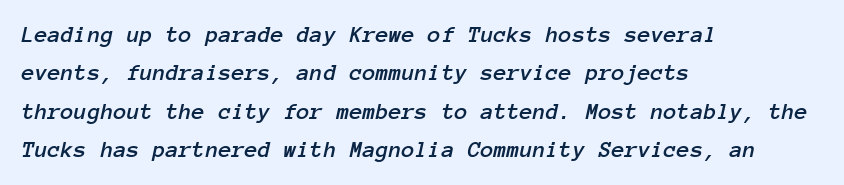
{"italic": "yes", "lean": "right", "slant_degrees": 12, "underline": "no", "align": "left", "line_spacing": "normal", "line_spacing_ratio": 1.6, "letter_spacing": "normal", "letter_spacing_em": 0.0, "glyph_px": 24}
